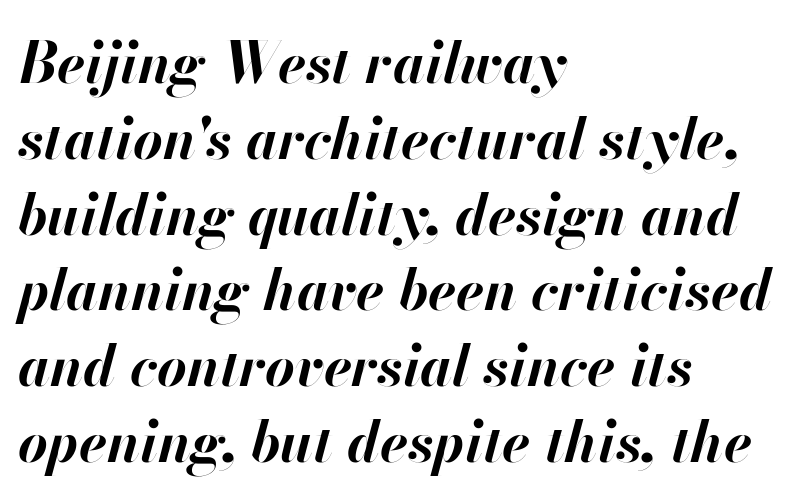
Compared with a centered layout, this one pins lines to the left instead. Standard letterfit; no display-style spreading of the glyphs. The leading is moderate, giving the passage an even texture. Summary of weight: heavy, a full bold.
